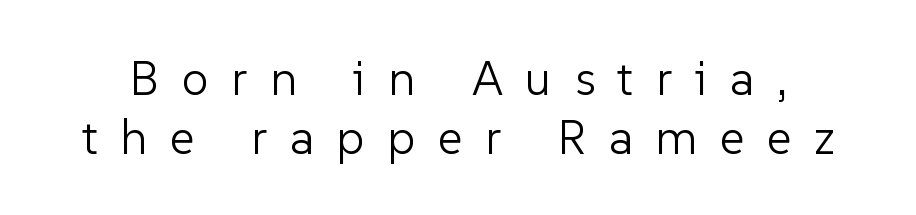
These lines were composed using upright roman letters. You could only call the tracking loose — the letters float apart. These glyphs show unthickened strokes, regular width or finer. The rendering uses natural spacing where letterforms have individual widths. Only glyphs here, with clear space below each row. Unlike a traditional serif, this face leaves its strokes unadorned.
